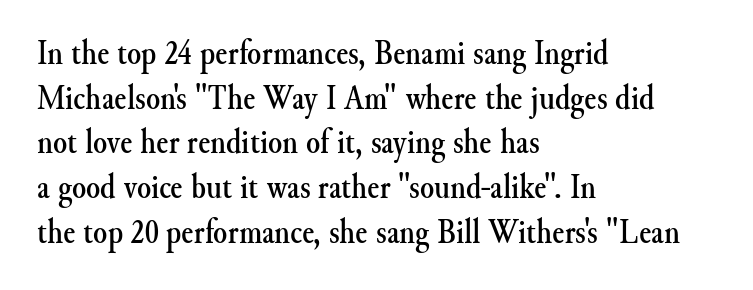
{"serif": "yes", "italic": "no", "width": "normal", "stroke_contrast": "medium", "x_height": "small", "monospaced": "no", "underline": "no", "align": "left", "line_spacing_ratio": 1.24, "letter_spacing": "normal", "letter_spacing_em": 0.0, "glyph_px": 36}
